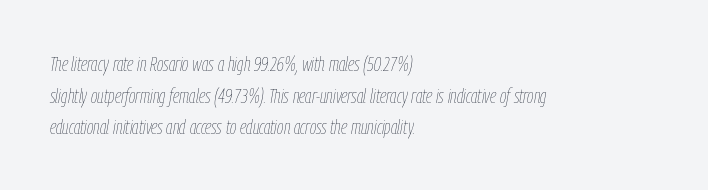
The image shows 21 px text type, italic (leaning right); set left-aligned, normal line spacing (1.51x), normal letter spacing, not underlined.
